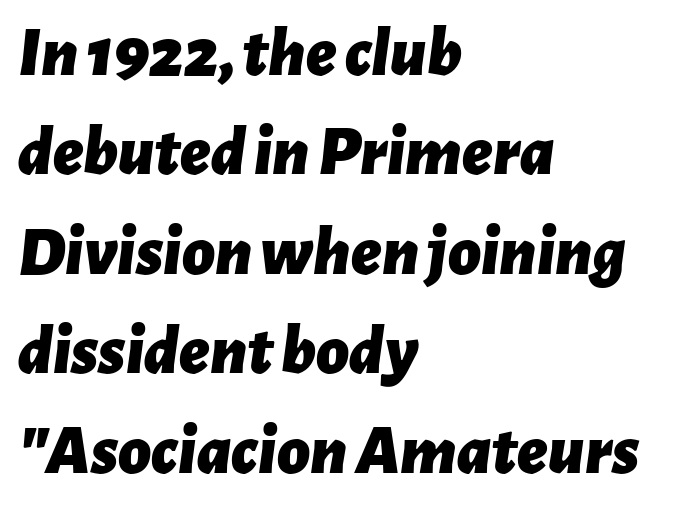
How heavy is the stroke? Heavy — this is a bold. What stands out about the letter spacing? Nothing — it is the standard amount. Nobody drew a line under any word here. Left-aligned paragraph, ragged on the right.
